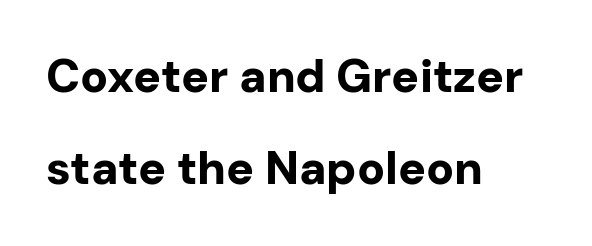
{"serif": "no", "italic": "no", "bold": "yes", "weight": "bold", "width": "normal", "stroke_contrast": "low", "x_height": "medium", "monospaced": "no", "underline": "no", "align": "left", "line_spacing": "loose", "line_spacing_ratio": 2.01, "letter_spacing": "normal", "letter_spacing_em": 0.0, "glyph_px": 46}
